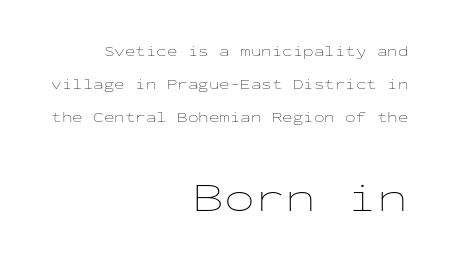
{"italic": "no", "bold": "no", "weight": "thin", "width": "wide", "stroke_contrast": "low", "x_height": "medium", "monospaced": "yes", "underline": "no", "align": "right", "line_spacing": "loose", "line_spacing_ratio": 2.37, "letter_spacing": "normal", "letter_spacing_em": 0.0, "larger_block": "second", "size_ratio": 2.93, "glyph_px": 41}
